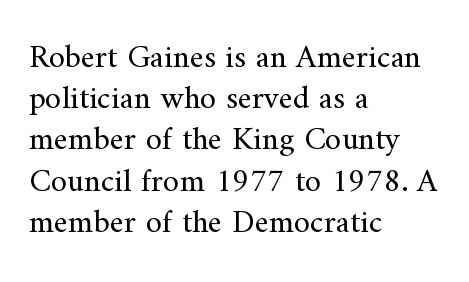
Q: Is the text bold? A: No.
Q: Is the text italic (slanted)? A: No, it is upright.
Q: Is the typeface a serif or a sans-serif typeface? A: Serif.
Q: Is the text underlined? A: No.
Q: How is the paragraph aligned? A: Left-aligned.
Q: Is the spacing between letters normal or unusually wide? A: Normal.
Q: Is the spacing between lines tight, normal or loose? A: Normal.
Q: Width (condensed, normal, or wide)? A: Normal.
Q: Stroke contrast? A: Medium.
Q: x-height? A: Small.
Q: Monospaced? A: No.
